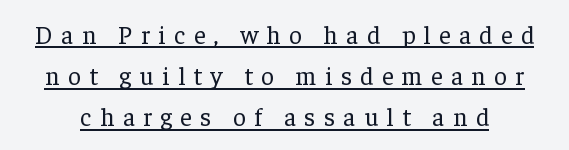
The image shows 25 px text type, upright; set normal line spacing (1.65x), unusually wide letter spacing (+0.34 em), underlined.
